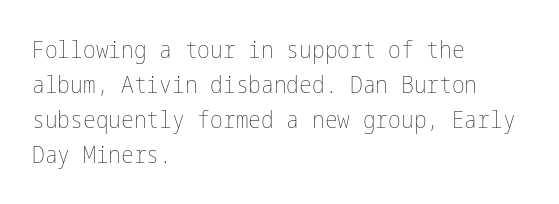
Q: Is the text bold? A: No.
Q: Is the text italic (slanted)? A: No, it is upright.
Q: Is the text underlined? A: No.
Q: How is the paragraph aligned? A: Left-aligned.
Q: Is the spacing between letters normal or unusually wide? A: Normal.
Q: Is the spacing between lines tight, normal or loose? A: Normal.
